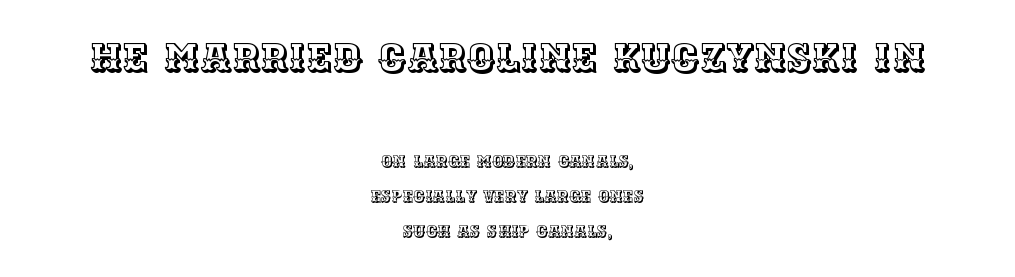
Q: Is the text italic (slanted)? A: No, it is upright.
Q: Is the text underlined? A: No.
Q: How is the paragraph aligned? A: Centered.
Q: Is the spacing between letters normal or unusually wide? A: Normal.
Q: Is the spacing between lines tight, normal or loose? A: Loose.
Q: Which block of text is set in a larger size, the first (top) or the second (bottom)? A: The first (top) one.
Q: Width (condensed, normal, or wide)? A: Normal.
Q: x-height? A: Large.
Q: Monospaced? A: No.
